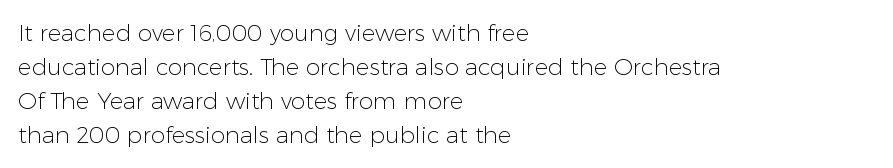
The type sits square on the baseline with zero lean. Stem width sits at or under what a default text font uses. Horizontally, the lines are justified to the leading edge only. This sample keeps an unexceptional amount of space between lines. The space beneath each line is pristine and unruled. There is no visible air inserted between adjacent glyphs.
